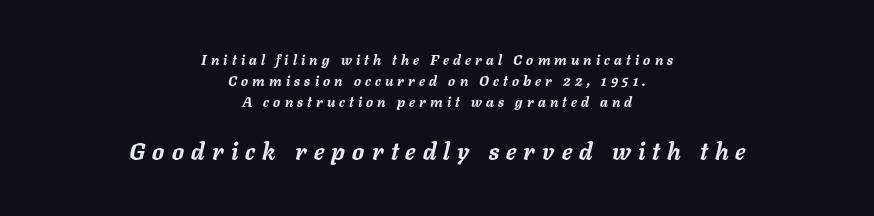
The image shows 24 px bold type, italic (leaning right); set centered, normal line spacing (1.5x), unusually wide letter spacing (+0.3 em), not underlined; the second (bottom) block is 1.71x larger.
